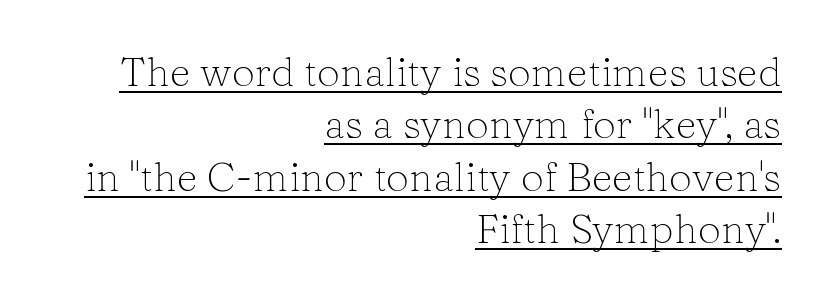
{"serif": "yes", "italic": "no", "bold": "no", "weight": "light", "width": "normal", "stroke_contrast": "low", "x_height": "medium", "monospaced": "no", "underline": "yes", "align": "right", "line_spacing": "normal", "line_spacing_ratio": 1.28, "letter_spacing": "normal", "letter_spacing_em": 0.0, "glyph_px": 41}
